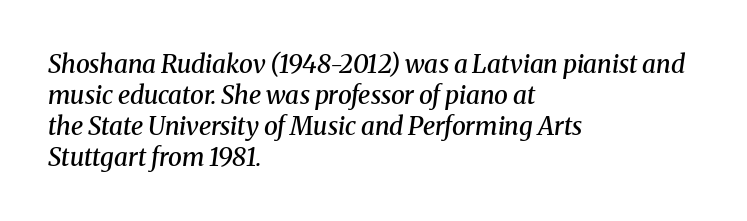
The image shows 25 px text type, italic (leaning right); set left-aligned, line spacing 1.24x, normal letter spacing, not underlined.
